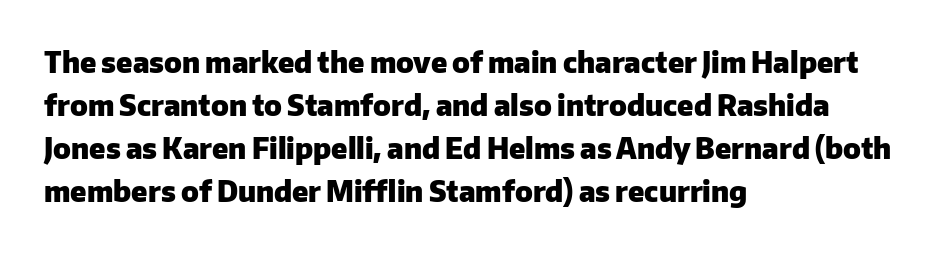
The ragged edge is on the right, which tells us the setting is flush left. Nobody touched the tracking dial on this one. Baseline-to-baseline distance is the conventional proportion of letter height. Serif or sans? Sans — the stroke terminals are bare.
